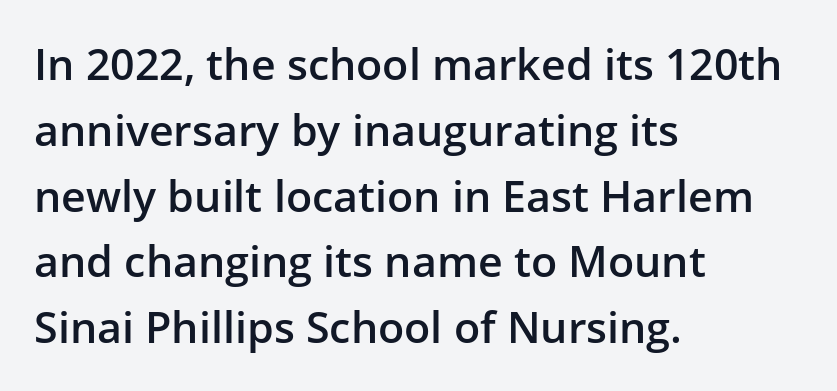
{"serif": "no", "italic": "no", "bold": "semi", "weight": "semibold", "width": "normal", "stroke_contrast": "low", "x_height": "medium", "monospaced": "no", "underline": "no", "align": "left", "line_spacing": "normal", "line_spacing_ratio": 1.53, "letter_spacing": "normal", "letter_spacing_em": 0.0, "glyph_px": 43}
